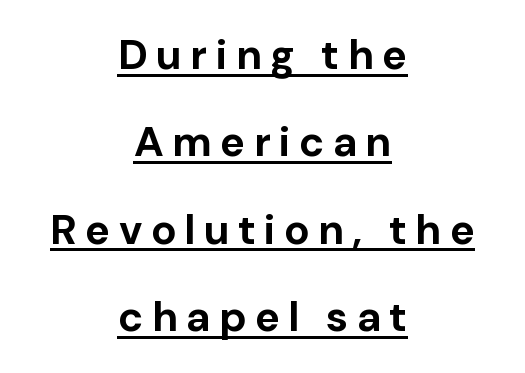
The image shows 42 px bold sans-serif type, upright; set centered, loose line spacing (2.08x), unusually wide letter spacing (+0.2 em), underlined; low stroke contrast and a medium x-height.
